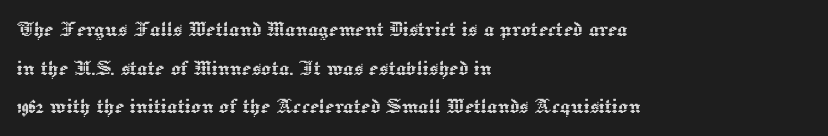
{"italic": "no", "underline": "no", "align": "left", "line_spacing": "normal", "line_spacing_ratio": 1.55, "letter_spacing": "normal", "letter_spacing_em": 0.0, "glyph_px": 25}
